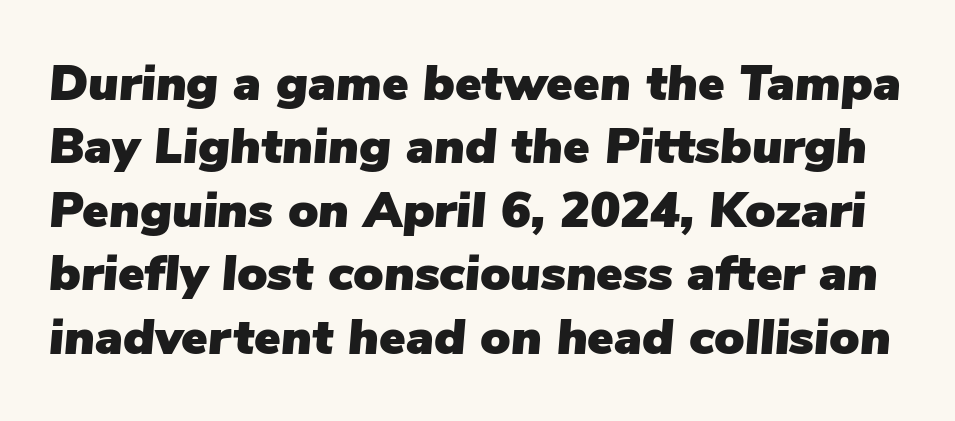
{"italic": "yes", "lean": "right", "slant_degrees": 5, "width": "normal", "stroke_contrast": "low", "x_height": "medium", "monospaced": "no", "underline": "no", "line_spacing": "normal", "line_spacing_ratio": 1.27, "letter_spacing": "normal", "letter_spacing_em": 0.0, "glyph_px": 50}
